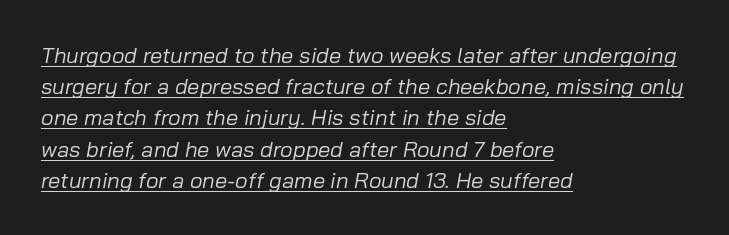
The image shows 22 px text type, italic (leaning right); set left-aligned, normal line spacing (1.42x), normal letter spacing, underlined.
